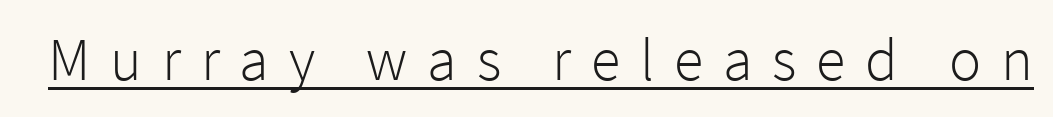
{"serif": "no", "italic": "no", "bold": "no", "weight": "light", "width": "normal", "stroke_contrast": "low", "x_height": "medium", "monospaced": "no", "underline": "yes", "letter_spacing": "wide", "letter_spacing_em": 0.33, "glyph_px": 60}
